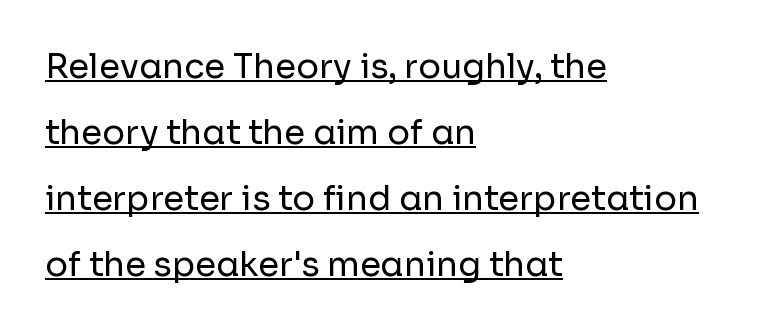
{"serif": "no", "italic": "no", "bold": "no", "weight": "regular", "width": "normal", "stroke_contrast": "low", "x_height": "medium", "monospaced": "no", "underline": "yes", "align": "left", "line_spacing": "loose", "line_spacing_ratio": 1.94, "letter_spacing": "normal", "letter_spacing_em": 0.0, "glyph_px": 34}
